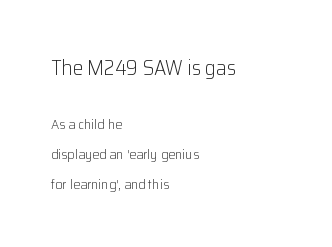
{"italic": "no", "bold": "no", "underline": "no", "align": "left", "line_spacing": "loose", "line_spacing_ratio": 2.14, "letter_spacing": "normal", "letter_spacing_em": 0.0, "larger_block": "first", "size_ratio": 1.5, "glyph_px": 21}
